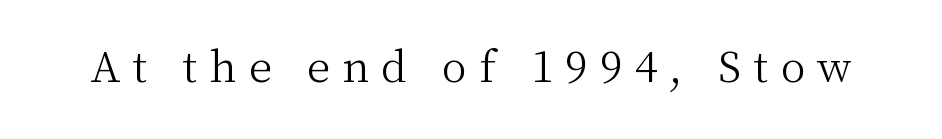
Q: Is the text bold? A: No.
Q: Is the text italic (slanted)? A: No, it is upright.
Q: Is the typeface a serif or a sans-serif typeface? A: Serif.
Q: Is the text underlined? A: No.
Q: Is the spacing between letters normal or unusually wide? A: Unusually wide.
Q: Width (condensed, normal, or wide)? A: Normal.
Q: Stroke contrast? A: Medium.
Q: x-height? A: Medium.
Q: Monospaced? A: No.
